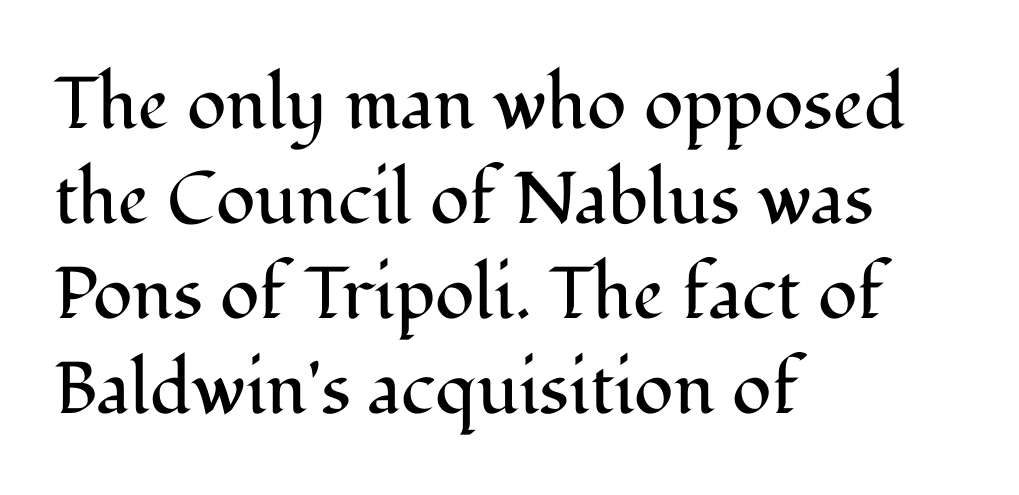
The image shows 73 px regular-weight serif type, upright; set left-aligned, normal line spacing (1.3x), normal letter spacing, not underlined; medium stroke contrast and a medium x-height.
